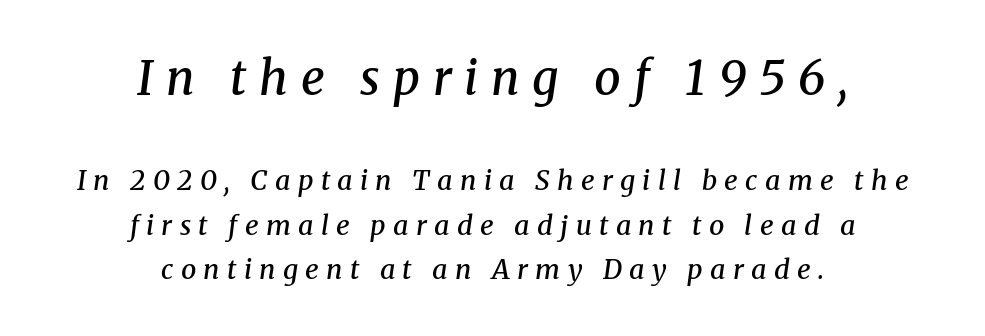
The typography opts for an oblique posture over an upright one. A typesetter would call this proportional, since set widths differ per character. Typesetter's note: demi weight, one step under bold. Each row of text sits above clean, open space. The passage shown has open, widely tracked lettering throughout.
